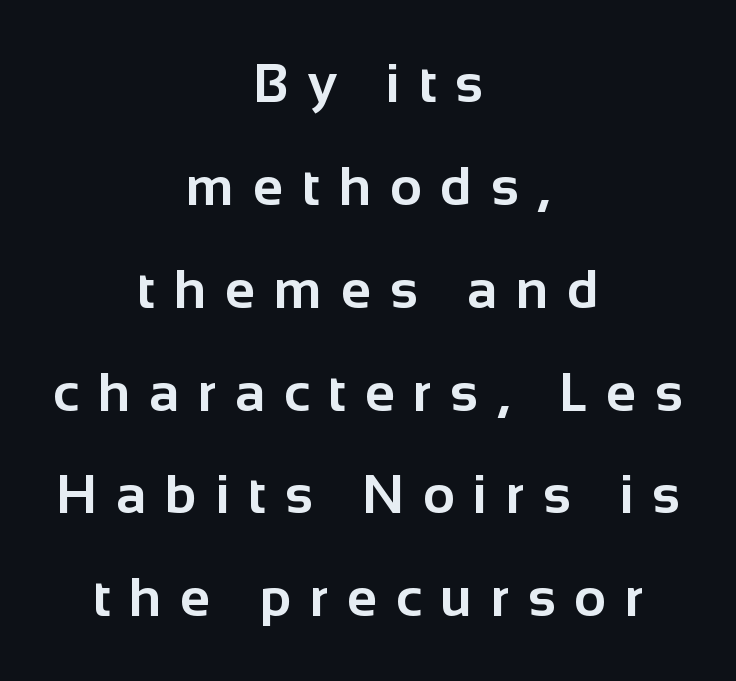
{"serif": "no", "italic": "no", "bold": "yes", "weight": "bold", "width": "normal", "stroke_contrast": "low", "x_height": "medium", "monospaced": "no", "underline": "no", "align": "center", "line_spacing_ratio": 1.87, "letter_spacing": "wide", "letter_spacing_em": 0.34, "glyph_px": 55}
